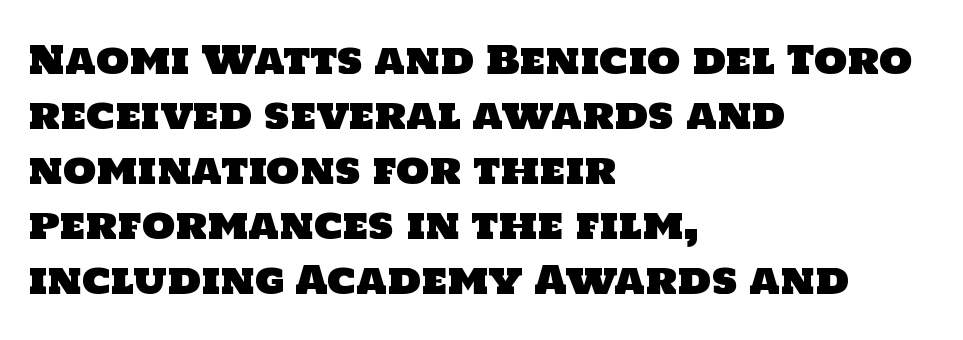
These lines are rendered in a variable-pitch font. The space directly below the letters is spotless. The designer went with a sans here, leaving each stem footless. The face used here is rendered with its standard letterfit. Notice how the passage keeps a crisp vertical edge on the left only. This sample keeps an unexceptional amount of space between lines.
